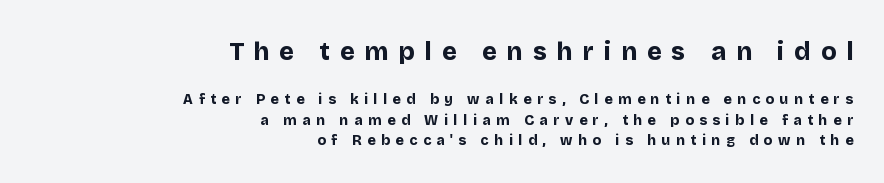
{"italic": "no", "bold": "yes", "underline": "no", "align": "right", "line_spacing": "normal", "line_spacing_ratio": 1.46, "letter_spacing": "wide", "letter_spacing_em": 0.4, "larger_block": "first", "size_ratio": 1.79, "glyph_px": 25}
